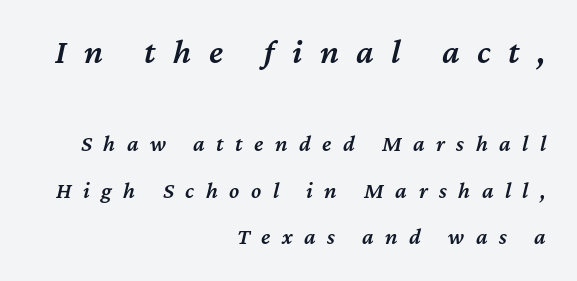
Q: Is the text bold? A: Semi-bold.
Q: Is the text italic (slanted)? A: Yes, it leans right by about 12 degrees.
Q: Is the text underlined? A: No.
Q: How is the paragraph aligned? A: Right-aligned.
Q: Is the spacing between letters normal or unusually wide? A: Unusually wide.
Q: Is the spacing between lines tight, normal or loose? A: Loose.
Q: Which block of text is set in a larger size, the first (top) or the second (bottom)? A: The first (top) one.
Q: Width (condensed, normal, or wide)? A: Normal.
Q: Stroke contrast? A: Medium.
Q: x-height? A: Medium.
Q: Monospaced? A: No.
